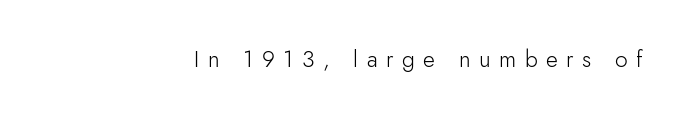
The image shows 23 px text type, upright; set right-aligned, unusually wide letter spacing (+0.37 em), not underlined.
